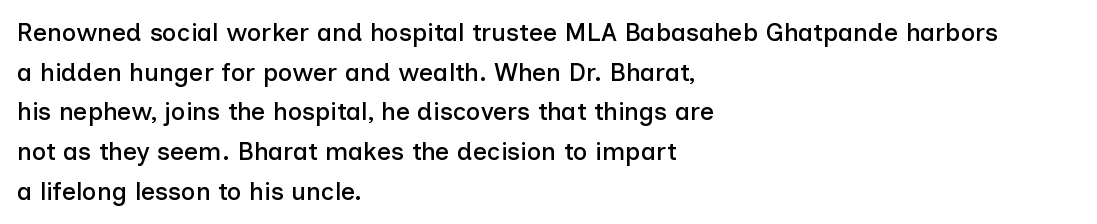
{"italic": "no", "underline": "no", "align": "left", "line_spacing": "normal", "line_spacing_ratio": 1.59, "letter_spacing": "normal", "letter_spacing_em": 0.0, "glyph_px": 25}
